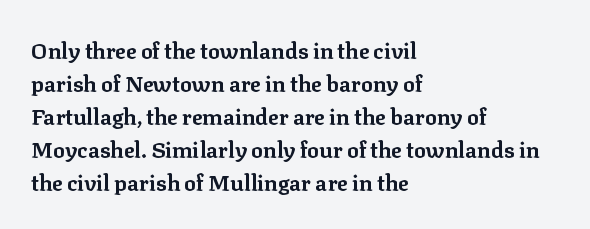
{"italic": "no", "bold": "yes", "underline": "no", "align": "left", "line_spacing": "normal", "line_spacing_ratio": 1.5, "letter_spacing": "normal", "letter_spacing_em": 0.0, "glyph_px": 22}
